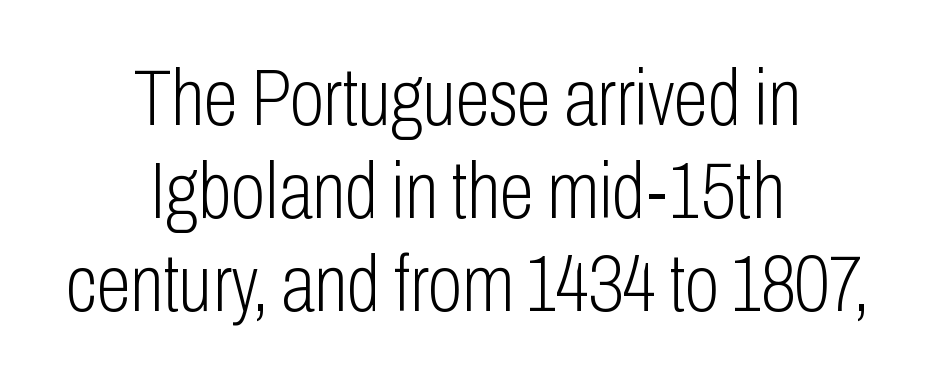
The image shows 79 px light, condensed sans-serif type, upright; set centered, line spacing 1.18x, normal letter spacing, not underlined; low stroke contrast and a medium x-height.
